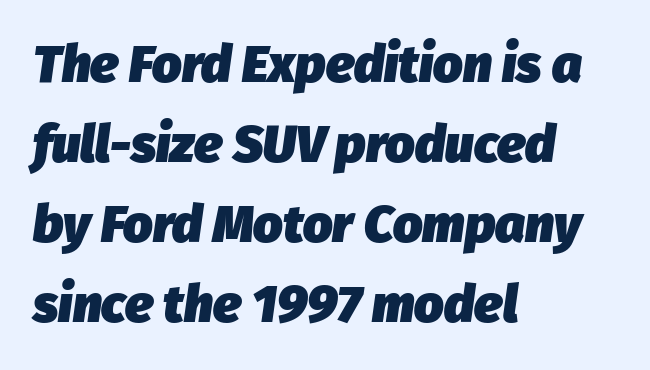
The lines in this sample share a left origin and differ only in where they stop. Descender tails drop into unmarked territory. These words are printed bold, with thick strokes throughout. Quick note: interline space is typical. Nobody touched the tracking dial on this one.
